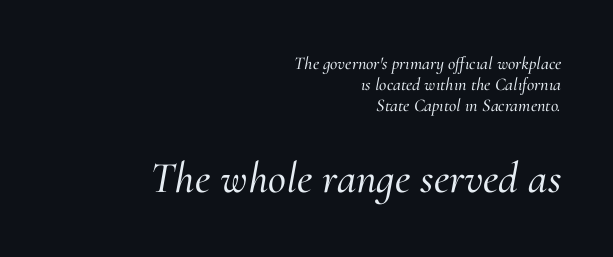
The image shows 44 px serif type, italic (leaning right); set right-aligned, line spacing 1.18x, normal letter spacing, not underlined; the second (bottom) block is 2.44x larger; medium stroke contrast and a small x-height.
